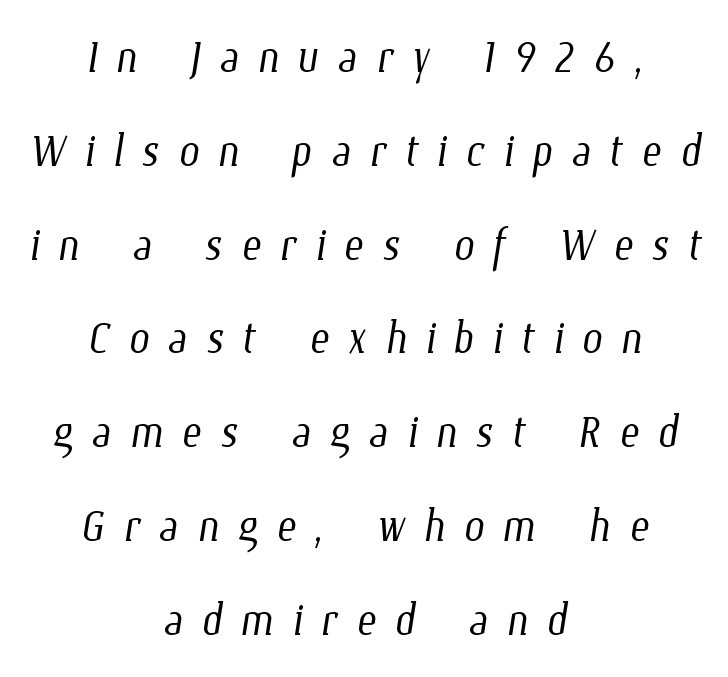
Q: Is the text bold? A: No.
Q: Is the text underlined? A: No.
Q: How is the paragraph aligned? A: Centered.
Q: Is the spacing between letters normal or unusually wide? A: Unusually wide.
Q: Is the spacing between lines tight, normal or loose? A: Normal.
Q: Width (condensed, normal, or wide)? A: Condensed.
Q: Stroke contrast? A: Low.
Q: x-height? A: Medium.
Q: Monospaced? A: No.
